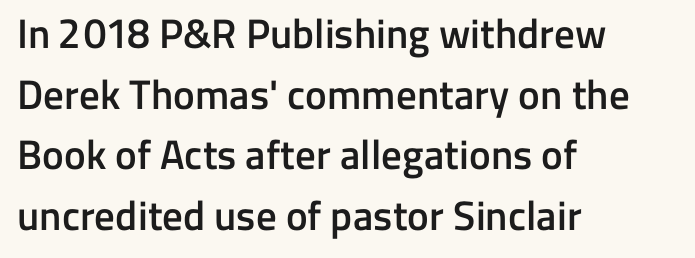
You could call the tracking neutral — neither tight nor loose. Semibold letterforms, between regular and bold. Unmarked baselines from the first word to the last. In terms of letterform style, serifs are entirely absent.
